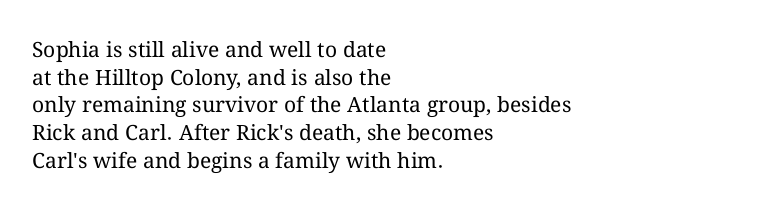
Q: Is the text bold? A: No.
Q: Is the text italic (slanted)? A: No, it is upright.
Q: Is the text underlined? A: No.
Q: How is the paragraph aligned? A: Left-aligned.
Q: Is the spacing between letters normal or unusually wide? A: Normal.
Q: Is the spacing between lines tight, normal or loose? A: Normal.
